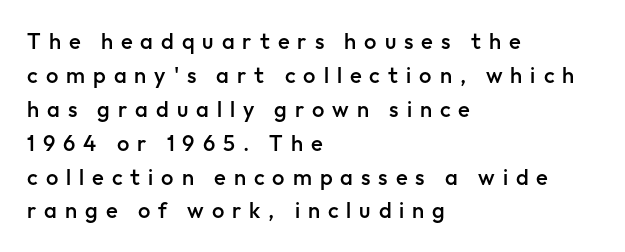
Spacing between characters has been opened up far beyond the box default. Regular leading. The paragraph shown leans on its left margin. Check under the words: just untouched page. The letters stand upright; this is a roman face.
